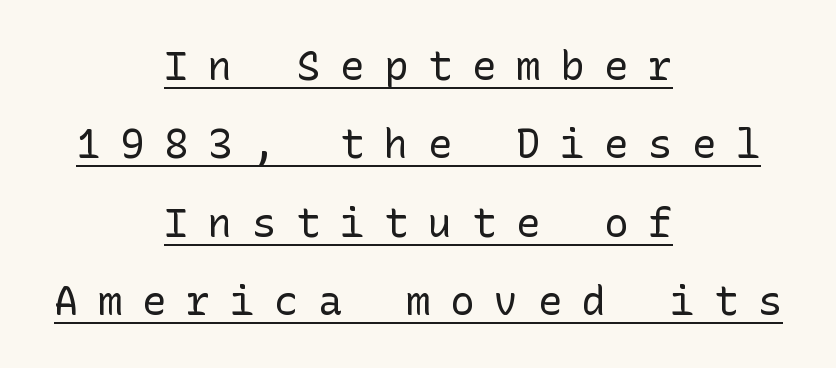
{"serif": "no", "italic": "no", "bold": "no", "weight": "regular", "width": "normal", "stroke_contrast": "low", "x_height": "medium", "underline": "yes", "align": "center", "line_spacing": "loose", "line_spacing_ratio": 1.96, "letter_spacing": "wide", "letter_spacing_em": 0.5, "glyph_px": 40}
